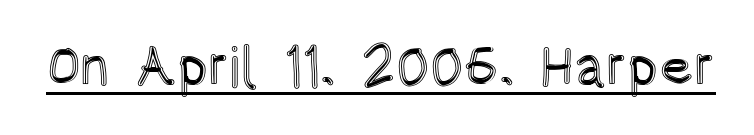
Q: Is the text italic (slanted)? A: No, it is upright.
Q: Is the text underlined? A: Yes.
Q: Is the spacing between letters normal or unusually wide? A: Normal.
Q: Width (condensed, normal, or wide)? A: Condensed.
Q: x-height? A: Large.
Q: Monospaced? A: No.
